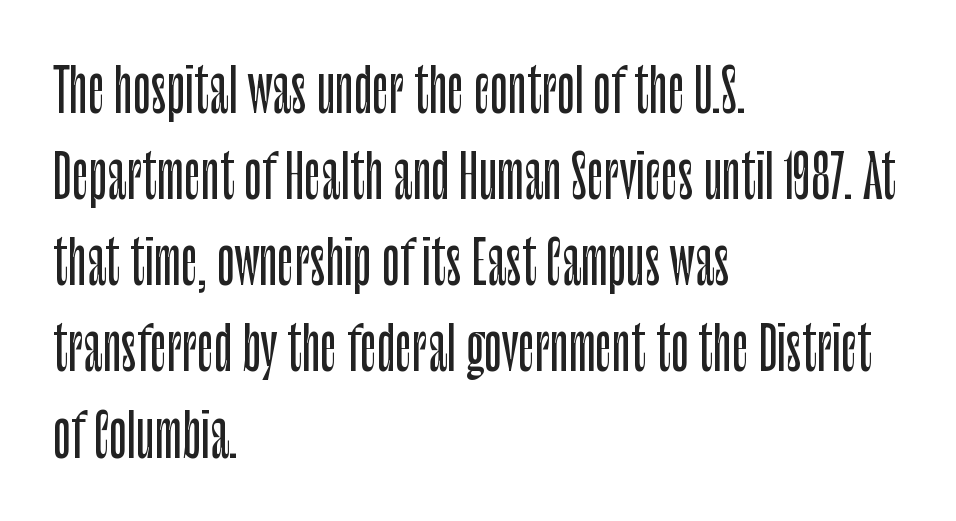
The image shows 59 px condensed sans-serif type, upright; set left-aligned, normal line spacing (1.46x), normal letter spacing, not underlined; low stroke contrast and a large x-height.
